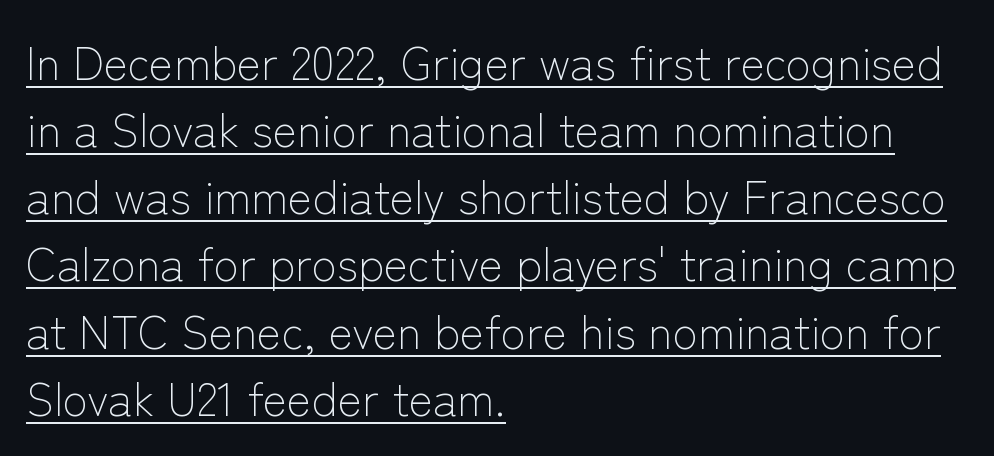
Each stroke keeps to a modest, everyday thickness or less. In terms of letterspacing, this is plain default setting. This rendering employs a face without finishing strokes, i.e., a sans-serif. Tall strokes in this sample are plumb rather than angled. Students, observe: this is what conventionally led text looks like. Is this a fixed-width face? No — the glyphs have proportional, varying widths.
